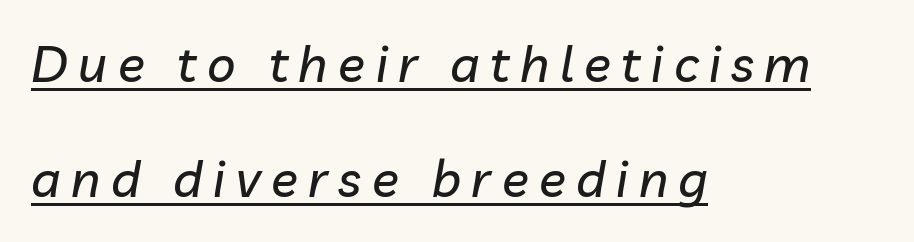
The image shows 50 px text type, italic (leaning right); set left-aligned, loose line spacing (2.31x), unusually wide letter spacing (+0.21 em), underlined; low stroke contrast and a medium x-height.
